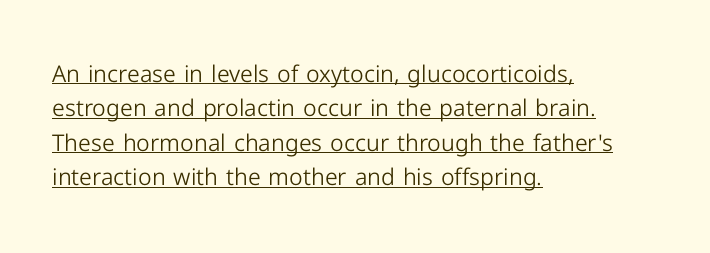
Q: Is the text bold? A: No.
Q: Is the text italic (slanted)? A: No, it is upright.
Q: Is the text underlined? A: Yes.
Q: How is the paragraph aligned? A: Left-aligned.
Q: Is the spacing between letters normal or unusually wide? A: Normal.
Q: Is the spacing between lines tight, normal or loose? A: Normal.
